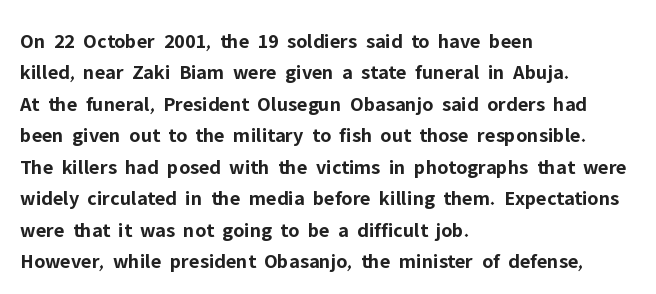
{"italic": "no", "bold": "yes", "underline": "no", "align": "left", "line_spacing": "normal", "line_spacing_ratio": 1.5, "letter_spacing": "normal", "letter_spacing_em": 0.0, "glyph_px": 21}
